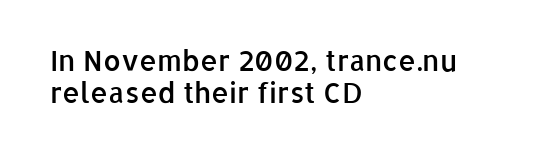
Type without underlining. The block of text is dense from top to bottom, with scant space between rows. These lines are composed in type without serifs. Is the type bold? Partly — it's a semibold, heavier than regular but not fully bold. When letters stand straight like this, we call the style roman or upright.
